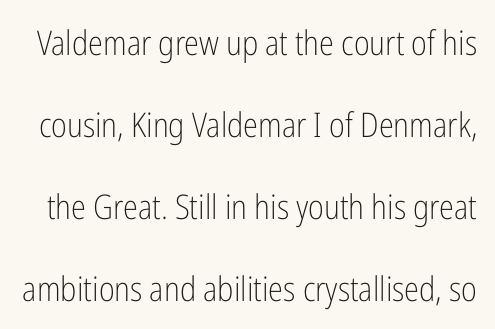
{"serif": "no", "italic": "no", "bold": "no", "weight": "light", "width": "condensed", "stroke_contrast": "low", "x_height": "medium", "monospaced": "no", "underline": "no", "line_spacing": "loose", "line_spacing_ratio": 2.41, "letter_spacing": "normal", "letter_spacing_em": 0.0, "glyph_px": 34}
